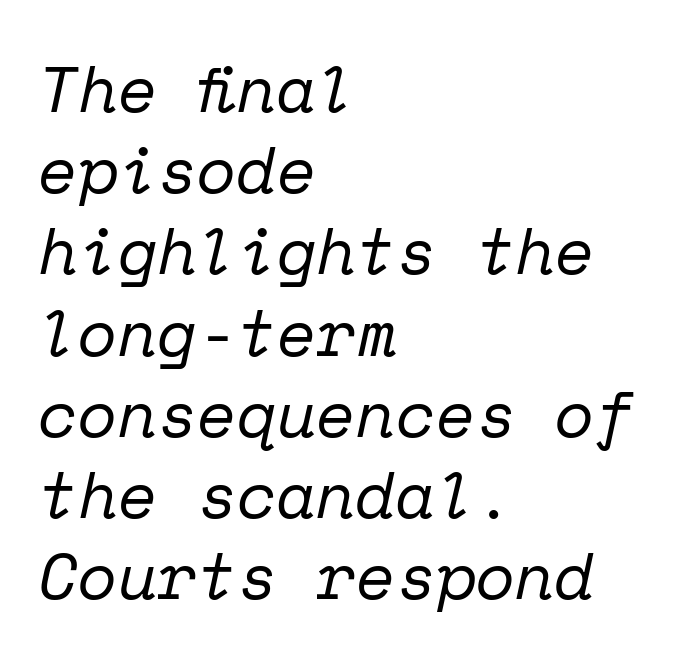
The image shows 65 px regular-weight serif type, italic (leaning right), monospaced; set left-aligned, normal line spacing (1.25x), normal letter spacing, not underlined; low stroke contrast and a medium x-height.
